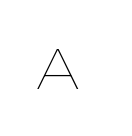
Q: Is the text bold? A: No.
Q: Is the text italic (slanted)? A: No, it is upright.
Q: Is the text underlined? A: No.
Q: Is the spacing between letters normal or unusually wide? A: Unusually wide.
Q: Width (condensed, normal, or wide)? A: Wide.
Q: Stroke contrast? A: Low.
Q: x-height? A: Medium.
Q: Monospaced? A: No.
